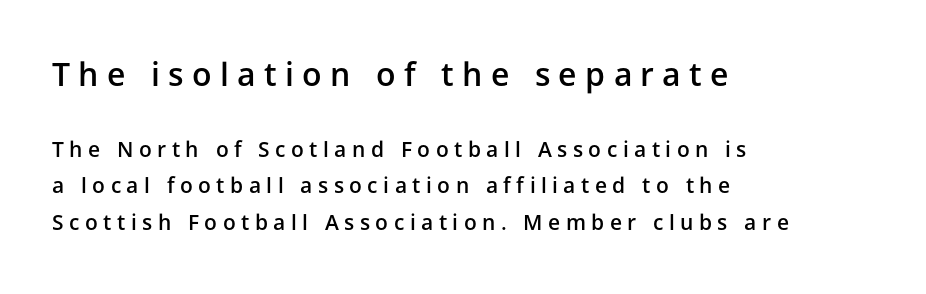
The image shows 32 px semibold sans-serif type, upright; set left-aligned, line spacing 1.75x, unusually wide letter spacing (+0.26 em), not underlined; the first (top) block is 1.52x larger; low stroke contrast and a medium x-height.
